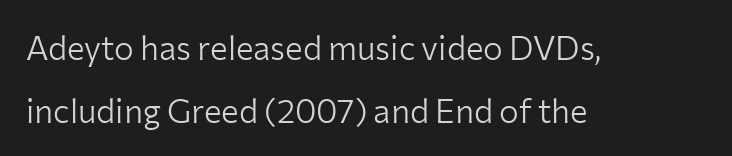
The image shows 33 px light sans-serif type, upright; set left-aligned, loose line spacing (1.9x), normal letter spacing, not underlined; low stroke contrast and a medium x-height.
